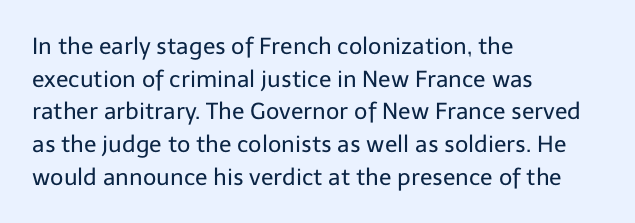
The image shows 23 px text type, upright; set left-aligned, normal line spacing (1.42x), normal letter spacing, not underlined.
